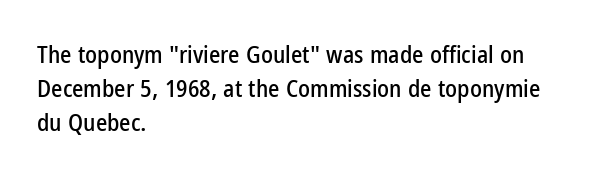
Here the glyphs are tracked normally, forming tight word shapes. A typesetter would call this leading conventional body-copy spacing. Descenders hang freely into open space. Typeset ragged right — the left edge is the straight one. Posture: upright roman.
